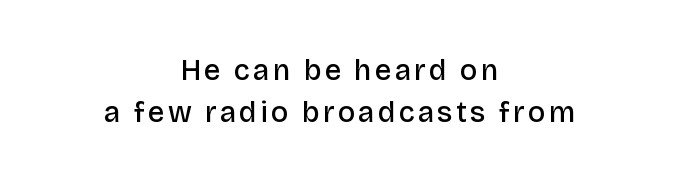
The letters advance in unequal steps, a hallmark of proportional type. This is the in-between weight designers call semibold or demi. Notice how the passage keeps no hard edge, just a central spine. This is sans-serif lettering, the kind often seen on screens and signage. Glance below the letters and you will spot only blank space. The lines sit at an ordinary, default distance from one another.
